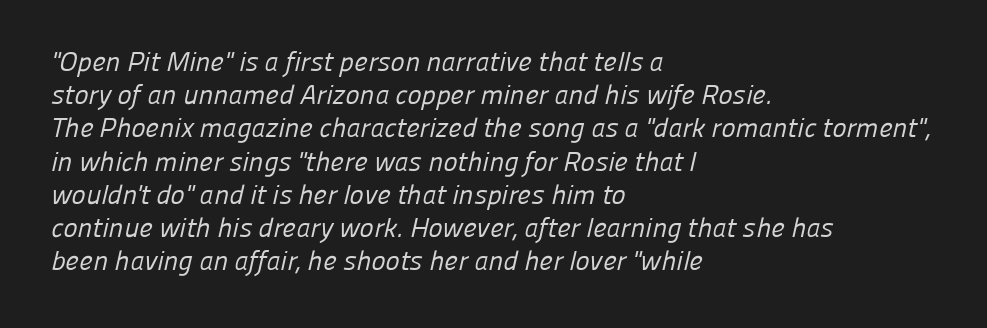
{"bold": "no", "underline": "no", "align": "left", "line_spacing_ratio": 1.23, "letter_spacing": "normal", "letter_spacing_em": 0.0, "glyph_px": 27}
